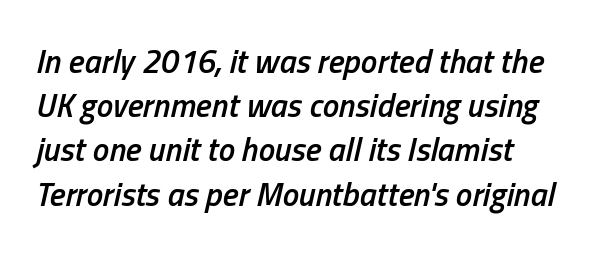
{"italic": "yes", "lean": "right", "slant_degrees": 13, "bold": "semi", "weight": "semibold", "width": "condensed", "stroke_contrast": "low", "x_height": "medium", "monospaced": "no", "underline": "no", "line_spacing": "normal", "line_spacing_ratio": 1.34, "letter_spacing": "normal", "letter_spacing_em": 0.0, "glyph_px": 33}
